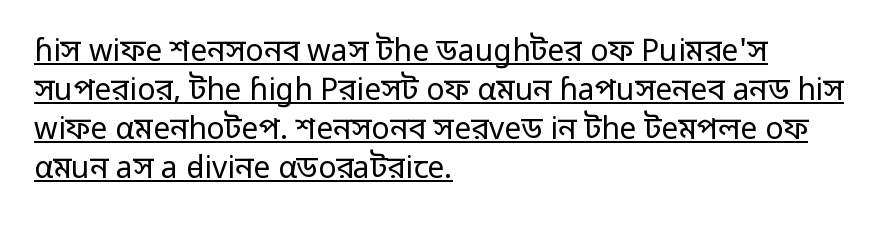
The paragraph shown leans on its left margin. It's the straight-up-and-down kind of type. Somebody hit Ctrl+U on this one — the words are underlined. Tracking here is standard; glyphs follow each other at the usual distance.
